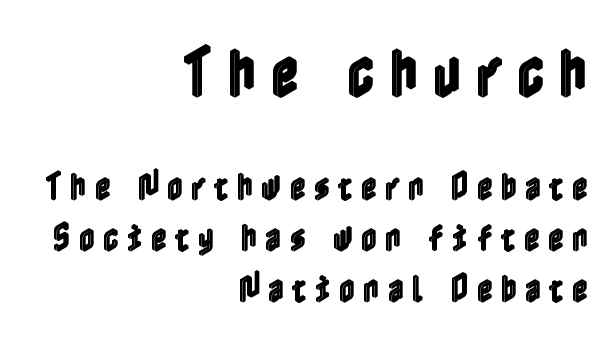
{"italic": "no", "width": "condensed", "x_height": "medium", "underline": "no", "align": "right", "line_spacing": "normal", "line_spacing_ratio": 1.64, "letter_spacing": "wide", "letter_spacing_em": 0.26, "larger_block": "first", "size_ratio": 1.77, "glyph_px": 55}
